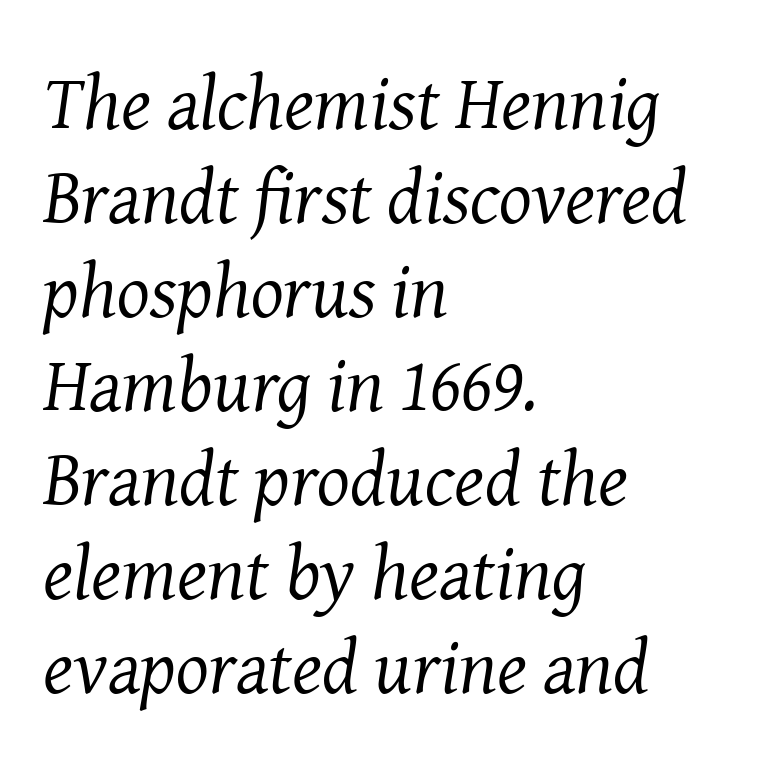
{"serif": "yes", "italic": "yes", "lean": "right", "slant_degrees": 8, "bold": "no", "weight": "regular", "width": "normal", "stroke_contrast": "medium", "x_height": "medium", "monospaced": "no", "underline": "no", "align": "left", "line_spacing_ratio": 1.22, "letter_spacing": "normal", "letter_spacing_em": 0.0, "glyph_px": 77}
